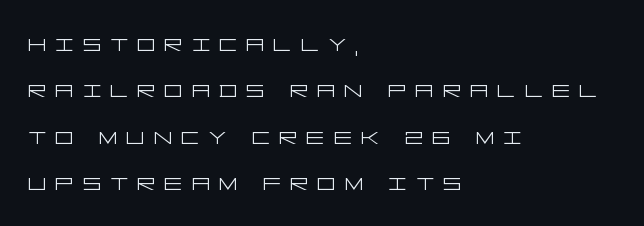
The font is comparable to plain body text, perhaps lighter. A clean baseline with only descenders dipping below it. Glyph-to-glyph distance is far greater than everyday printed text. This sample uses a sans-serif face. Regular leading. Upright lettering throughout.
